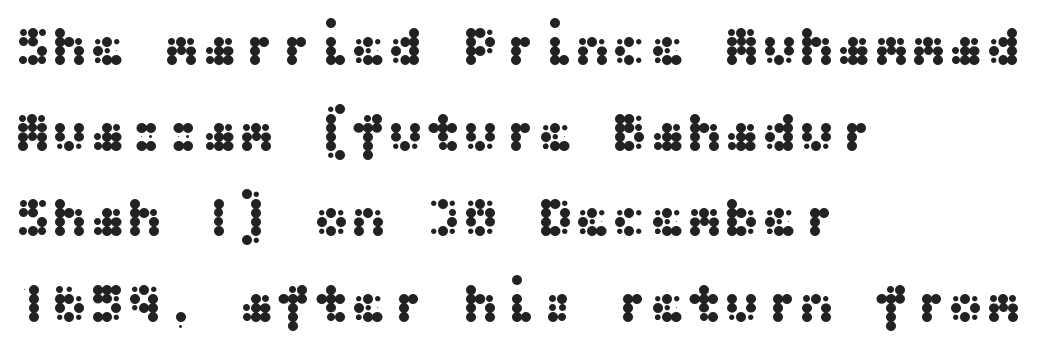
Nothing unusual about the tracking: characters are spaced as the font intends. The passage is arranged the way most books set body copy — flush left. Letters rest on an invisible, unmarked baseline. Unlike a traditional serif, this face leaves its strokes unadorned. A typesetter would call this leading conventional body-copy spacing. Does the lettering tilt? It doesn't — this is upright.
